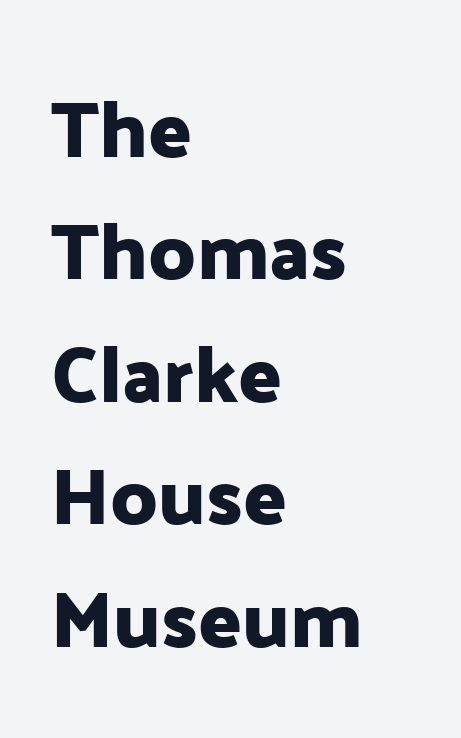
{"serif": "no", "italic": "no", "width": "normal", "stroke_contrast": "low", "x_height": "medium", "monospaced": "no", "underline": "no", "align": "left", "line_spacing": "normal", "line_spacing_ratio": 1.53, "letter_spacing": "normal", "letter_spacing_em": 0.0, "glyph_px": 80}
